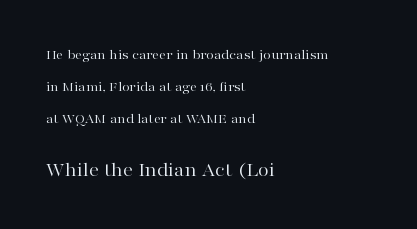
The image shows 20 px text type, upright; set left-aligned, loose line spacing (2.28x), normal letter spacing, not underlined; the second (bottom) block is 1.43x larger.
